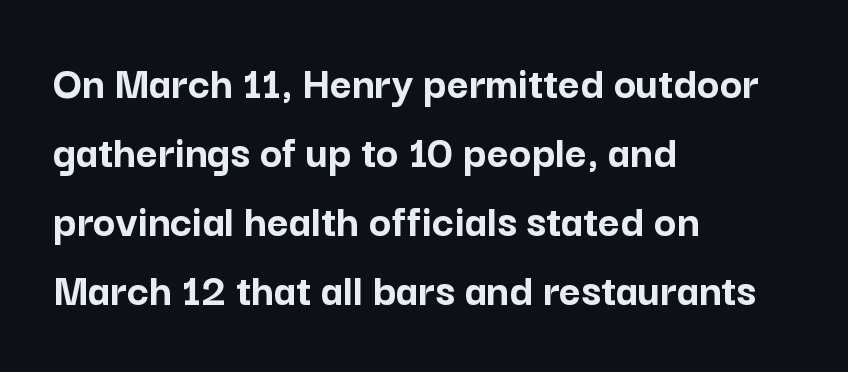
Q: Is the text bold? A: Yes.
Q: Is the text italic (slanted)? A: No, it is upright.
Q: Is the typeface a serif or a sans-serif typeface? A: Sans-serif.
Q: Is the text underlined? A: No.
Q: How is the paragraph aligned? A: Left-aligned.
Q: Is the spacing between letters normal or unusually wide? A: Normal.
Q: Is the spacing between lines tight, normal or loose? A: Normal.
Q: Width (condensed, normal, or wide)? A: Normal.
Q: Stroke contrast? A: Low.
Q: x-height? A: Medium.
Q: Monospaced? A: No.
